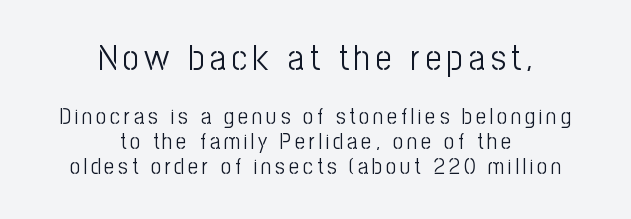
{"serif": "no", "italic": "no", "bold": "no", "weight": "light", "width": "condensed", "stroke_contrast": "low", "x_height": "medium", "monospaced": "no", "underline": "no", "align": "center", "line_spacing": "tight", "line_spacing_ratio": 1.07, "larger_block": "first", "size_ratio": 1.52, "glyph_px": 35}
